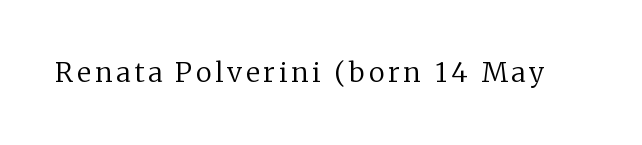
{"italic": "no", "bold": "no", "underline": "no", "glyph_px": 27}
